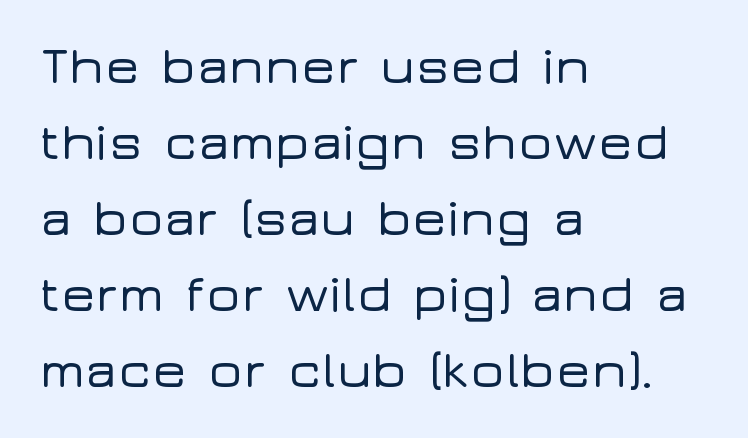
The image shows 52 px wide sans-serif type, upright; set left-aligned, normal line spacing (1.46x), normal letter spacing, not underlined; low stroke contrast and a medium x-height.
